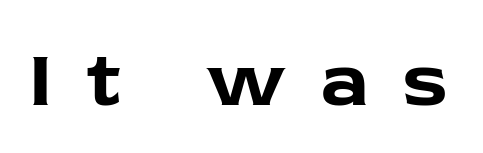
The image shows 80 px bold sans-serif type, upright; set unusually wide letter spacing (+0.41 em), not underlined; low stroke contrast and a medium x-height.
